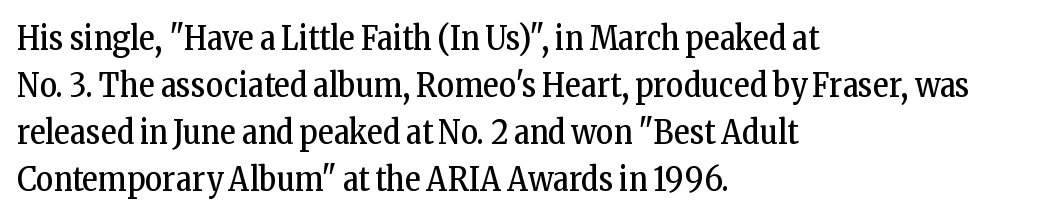
{"serif": "yes", "italic": "no", "bold": "no", "weight": "regular", "width": "condensed", "stroke_contrast": "low", "x_height": "medium", "monospaced": "no", "underline": "no", "align": "left", "line_spacing": "normal", "line_spacing_ratio": 1.42, "letter_spacing": "normal", "letter_spacing_em": 0.0, "glyph_px": 33}
